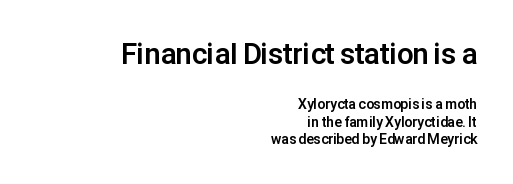
Q: Is the text bold? A: Yes.
Q: Is the text italic (slanted)? A: No, it is upright.
Q: Is the typeface a serif or a sans-serif typeface? A: Sans-serif.
Q: Is the text underlined? A: No.
Q: How is the paragraph aligned? A: Right-aligned.
Q: Is the spacing between letters normal or unusually wide? A: Normal.
Q: Which block of text is set in a larger size, the first (top) or the second (bottom)? A: The first (top) one.
Q: Width (condensed, normal, or wide)? A: Normal.
Q: Stroke contrast? A: Low.
Q: x-height? A: Medium.
Q: Monospaced? A: No.
